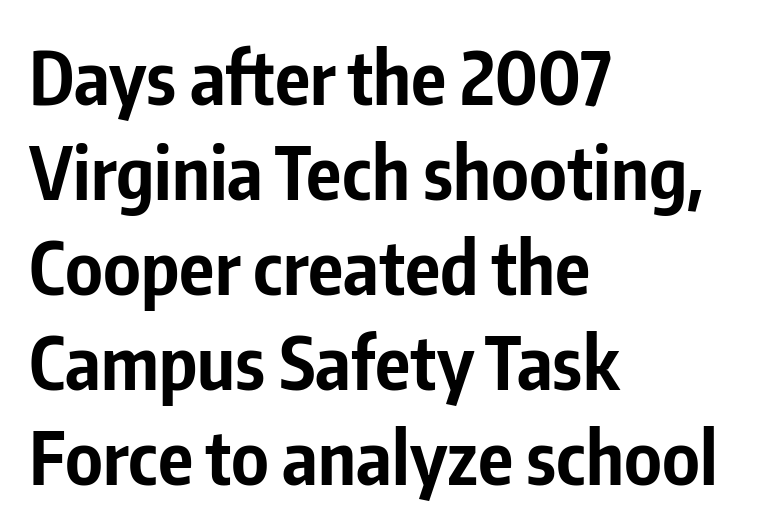
Designer's note — italics off, roman on. The gap between lines stays unmarked. Vertically, the passage feels balanced, rows spaced as you'd expect. Varying glyph widths throughout — classic text-font behaviour. Weight: bold. Grotesque or geometric, the face here clearly has no serifs.
